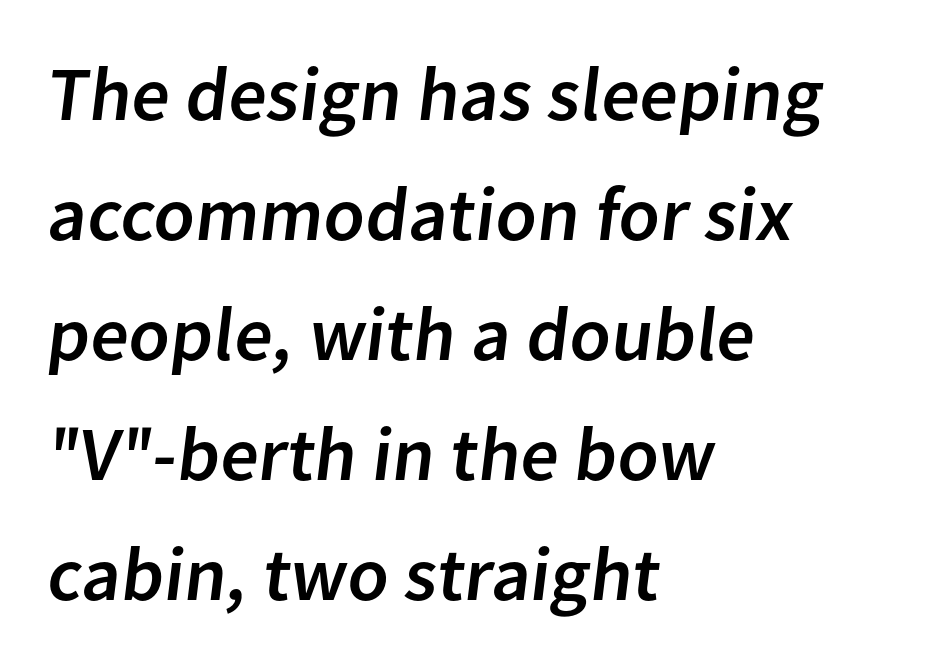
Q: Is the typeface a serif or a sans-serif typeface? A: Sans-serif.
Q: Is the text underlined? A: No.
Q: How is the paragraph aligned? A: Left-aligned.
Q: Is the spacing between letters normal or unusually wide? A: Normal.
Q: Is the spacing between lines tight, normal or loose? A: Normal.
Q: Width (condensed, normal, or wide)? A: Normal.
Q: Stroke contrast? A: Low.
Q: x-height? A: Medium.
Q: Monospaced? A: No.
